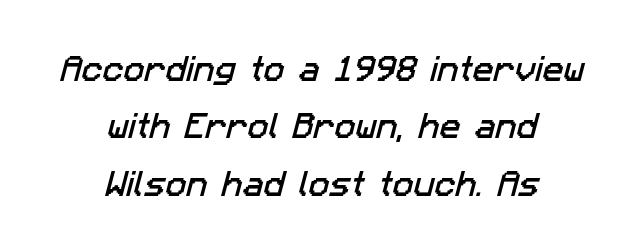
{"serif": "no", "width": "normal", "stroke_contrast": "low", "x_height": "medium", "monospaced": "no", "underline": "no", "align": "center", "line_spacing": "loose", "line_spacing_ratio": 2.05, "letter_spacing": "normal", "letter_spacing_em": 0.0, "glyph_px": 28}
